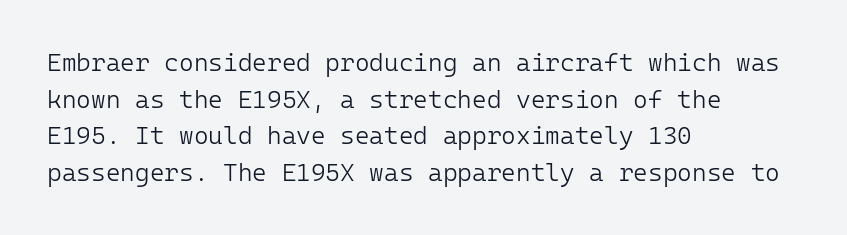
Q: Is the text bold? A: No.
Q: Is the text italic (slanted)? A: No, it is upright.
Q: Is the text underlined? A: No.
Q: How is the paragraph aligned? A: Left-aligned.
Q: Is the spacing between letters normal or unusually wide? A: Normal.
Q: Is the spacing between lines tight, normal or loose? A: Normal.
